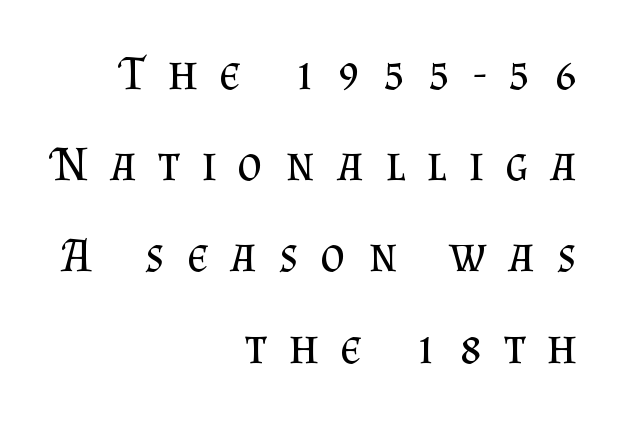
The image shows 48 px regular-weight serif type, upright; set right-aligned, loose line spacing (1.9x), unusually wide letter spacing (+0.46 em), not underlined; medium stroke contrast and a small x-height.
